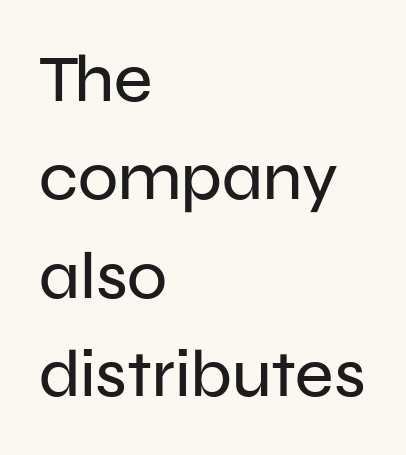
The image shows 66 px sans-serif type, upright; set left-aligned, normal line spacing (1.49x), normal letter spacing, not underlined; low stroke contrast and a medium x-height.
